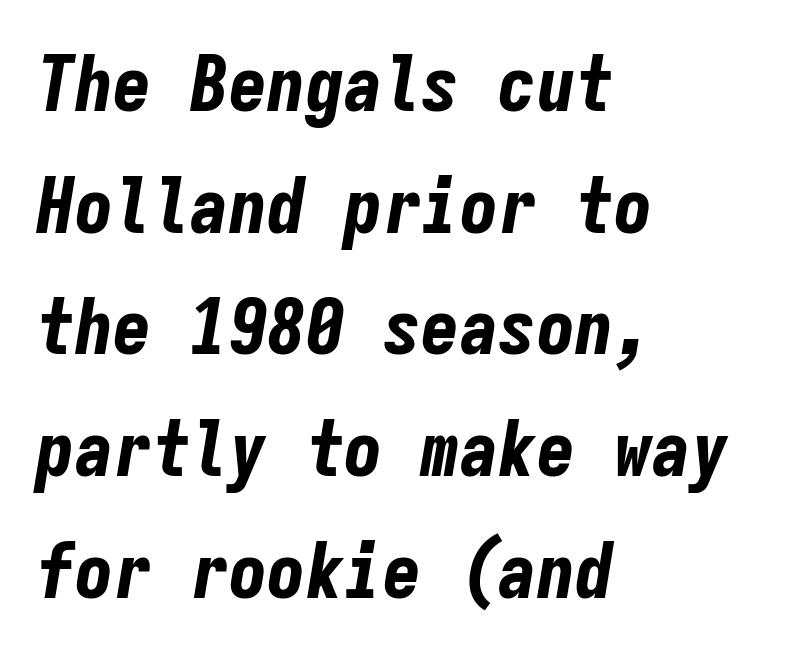
The image shows 77 px bold, condensed type, italic (leaning right), monospaced; set left-aligned, normal line spacing (1.58x), normal letter spacing, not underlined; low stroke contrast and a medium x-height.
